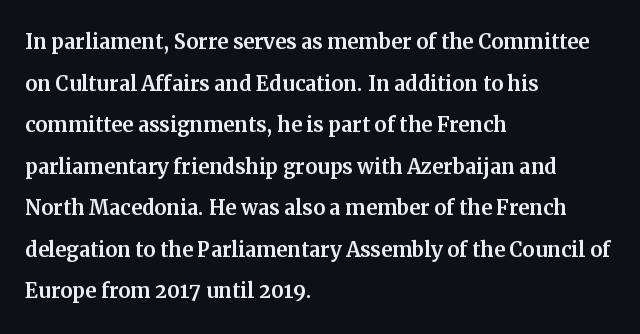
A typesetter would call this zero additional tracking. Line beginnings align vertically; line endings do not. The leading is moderate, giving the passage an even texture. No italicization has been applied; the sample stays upright. This rendering features lettering with no underline.
